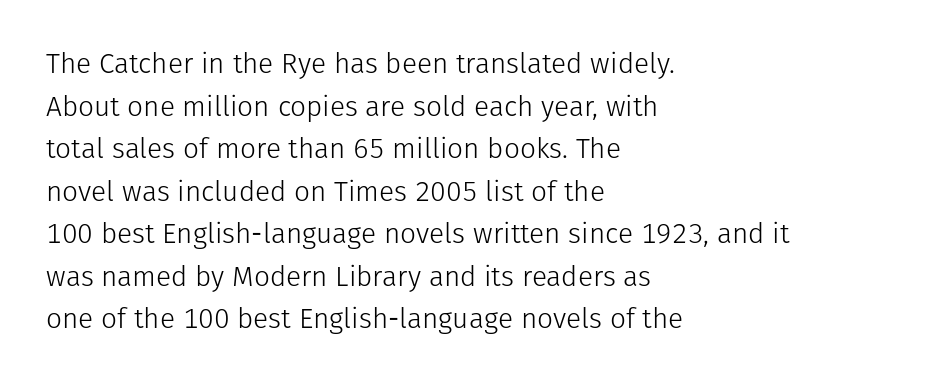
Q: Is the text bold? A: No.
Q: Is the text italic (slanted)? A: No, it is upright.
Q: Is the typeface a serif or a sans-serif typeface? A: Sans-serif.
Q: Is the text underlined? A: No.
Q: How is the paragraph aligned? A: Left-aligned.
Q: Is the spacing between letters normal or unusually wide? A: Normal.
Q: Is the spacing between lines tight, normal or loose? A: Normal.
Q: Width (condensed, normal, or wide)? A: Normal.
Q: Stroke contrast? A: Low.
Q: x-height? A: Medium.
Q: Monospaced? A: No.
